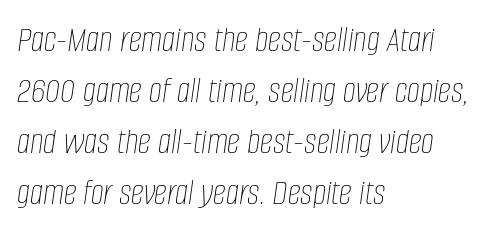
The space between consecutive lines is moderate. Is the letter spacing exaggerated? No — it looks like the ordinary default. The characters are drawn with everyday or finer stroke widths. Do the characters align in a grid? No, the font is proportional. Would a proofreader flag this as italicized? Yes.
